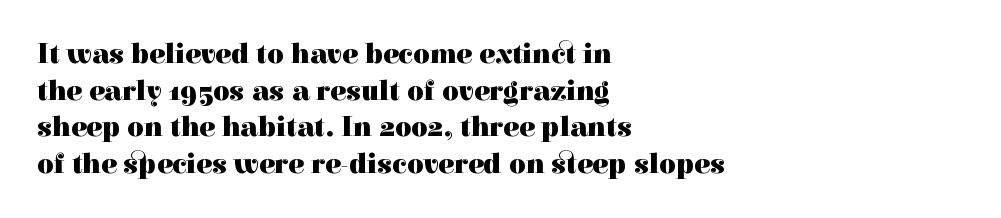
Descenders hang freely into open space. Students, this is bold: see how much ink each stroke carries. One-word summary of the alignment: left. The lines sit at an ordinary, default distance from one another. This rendering leaves character spacing at its baseline value.
